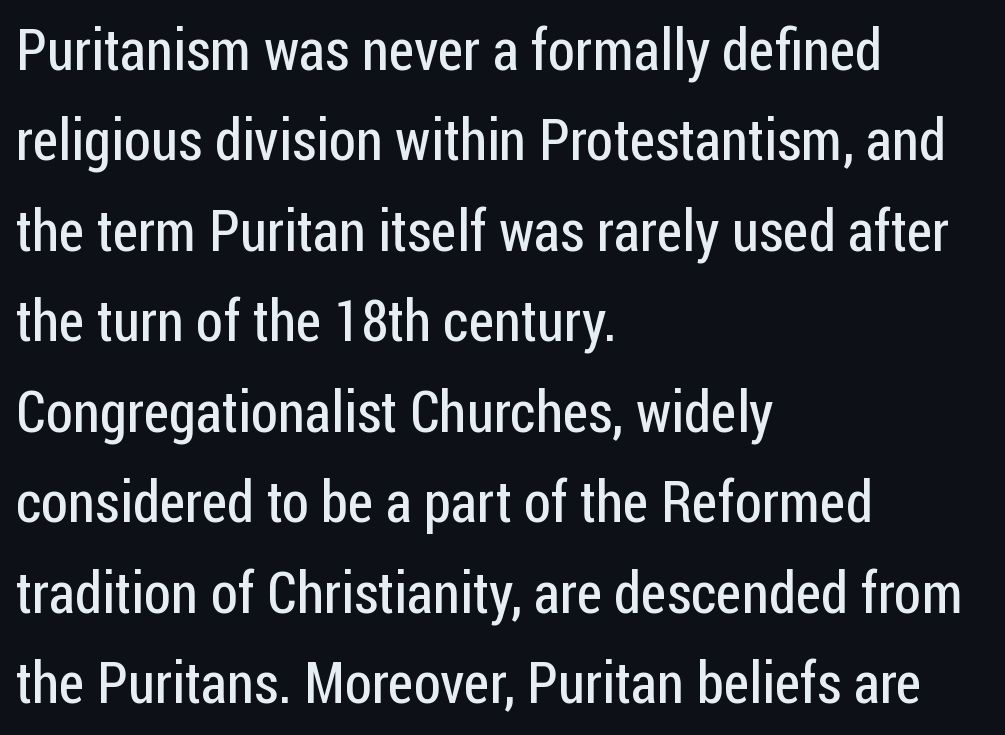
{"serif": "no", "italic": "no", "bold": "no", "weight": "regular", "width": "condensed", "stroke_contrast": "low", "x_height": "medium", "monospaced": "no", "underline": "no", "align": "left", "line_spacing": "normal", "line_spacing_ratio": 1.56, "letter_spacing": "normal", "letter_spacing_em": 0.0, "glyph_px": 58}
